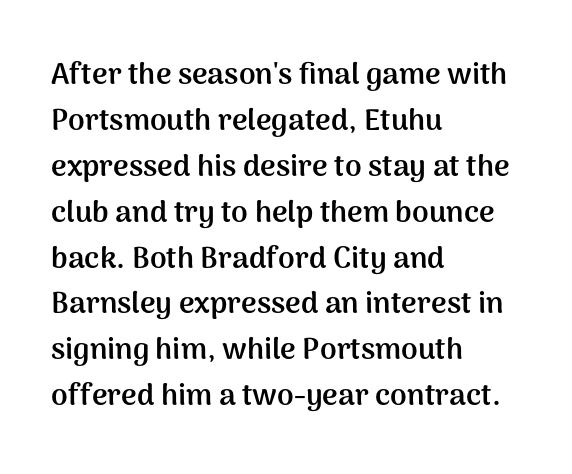
The image shows 30 px semibold sans-serif type, upright; set left-aligned, normal line spacing (1.53x), normal letter spacing, not underlined; medium stroke contrast and a medium x-height.
